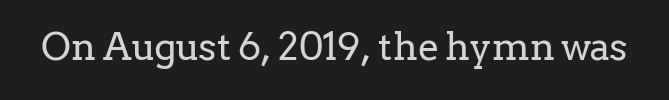
Q: Is the text bold? A: No.
Q: Is the text italic (slanted)? A: No, it is upright.
Q: Is the typeface a serif or a sans-serif typeface? A: Serif.
Q: Is the text underlined? A: No.
Q: Is the spacing between letters normal or unusually wide? A: Normal.
Q: Width (condensed, normal, or wide)? A: Normal.
Q: Stroke contrast? A: Low.
Q: x-height? A: Medium.
Q: Monospaced? A: No.
